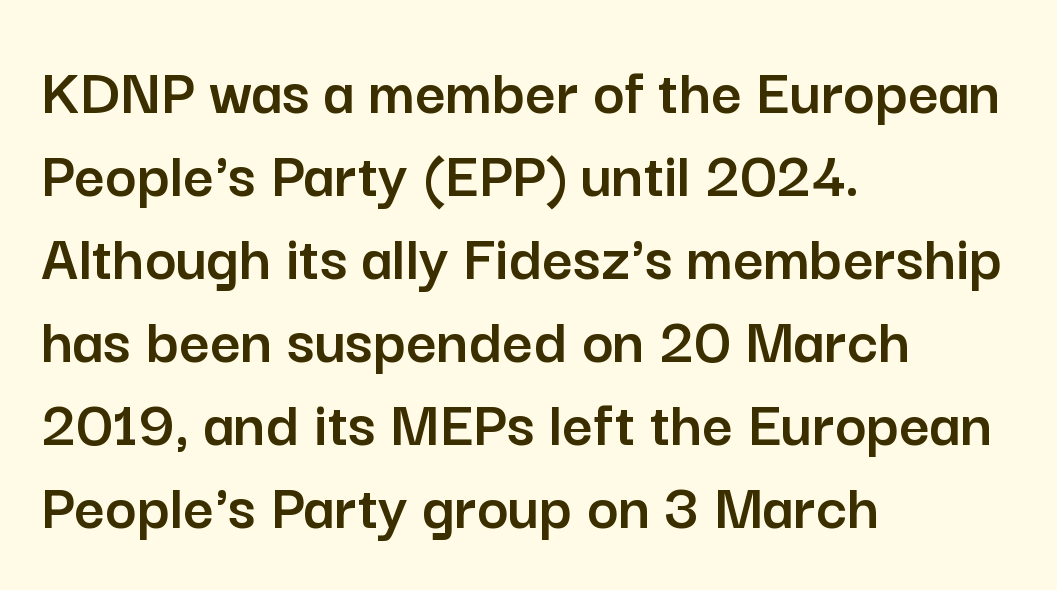
Rendered with straight, roman letterforms. Descender tails drop into unmarked territory. Look at the tracking — it's just the regular setting, nothing added. Think of a printed novel: that variable character pitch is what you see here. Nope, no serifs anywhere on these letters. In CSS terms this would be text-align: left.
